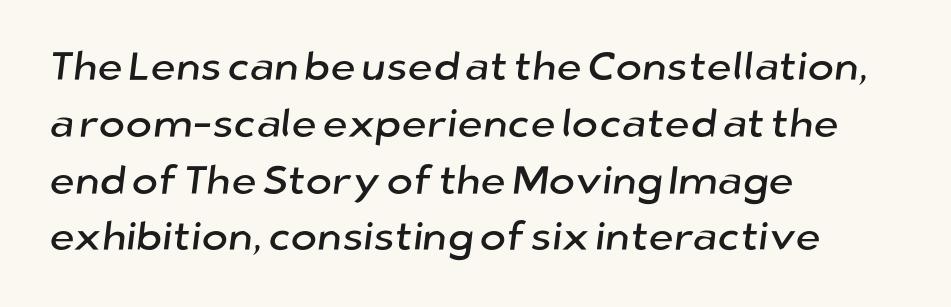
Is this a fixed-width face? No — the glyphs have proportional, varying widths. Observe the ordinary spacing: letters are neighbours, not strangers. The lines in this sample share a left origin and differ only in where they stop. Rows of type keep a routine distance in the vertical direction. The letters carry no serifs — their stems end cleanly without finishing strokes.
